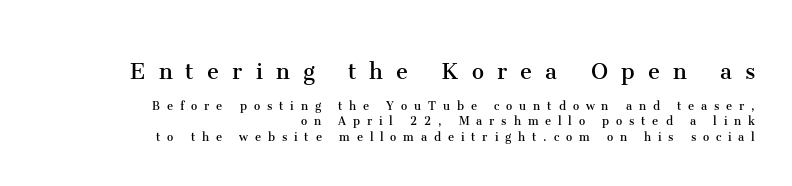
{"italic": "no", "bold": "no", "underline": "no", "align": "right", "line_spacing": "tight", "line_spacing_ratio": 1.09, "letter_spacing": "wide", "letter_spacing_em": 0.49, "larger_block": "first", "size_ratio": 1.93, "glyph_px": 27}
